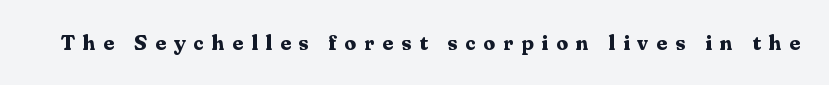
Q: Is the text bold? A: Yes.
Q: Is the text italic (slanted)? A: No, it is upright.
Q: Is the text underlined? A: No.
Q: Is the spacing between letters normal or unusually wide? A: Unusually wide.
